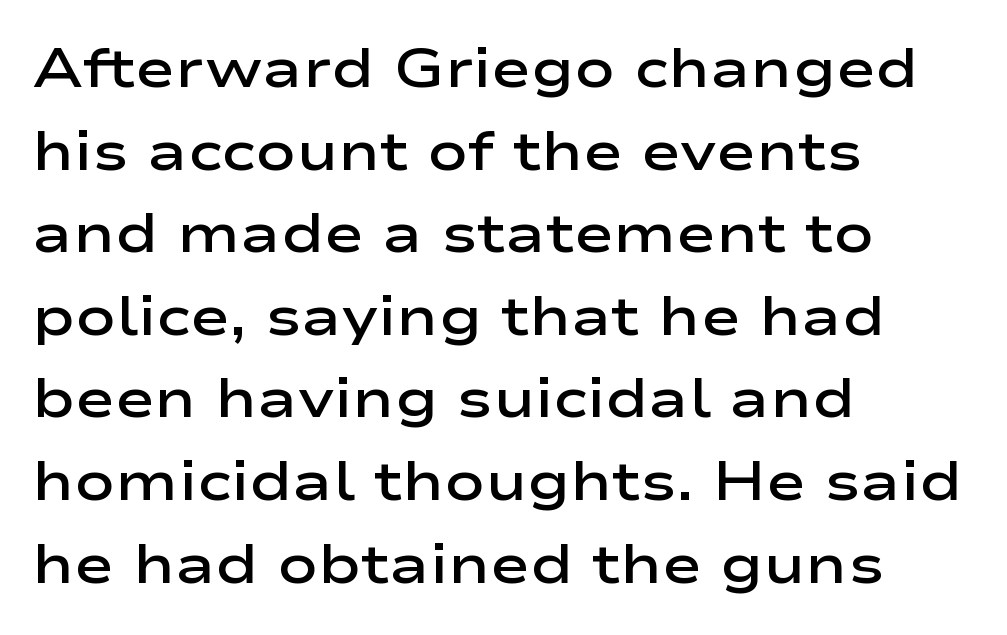
Semibold letterforms, between regular and bold. Looks like regular typesetting: each glyph gets only the width it needs. Where is the straight margin? On the left. Examine the stroke ends and you'll find no serifs.
